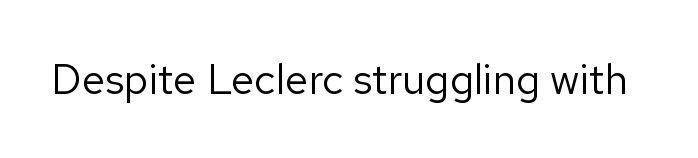
{"serif": "no", "italic": "no", "bold": "no", "weight": "regular", "width": "normal", "stroke_contrast": "low", "x_height": "medium", "monospaced": "no", "underline": "no", "letter_spacing": "normal", "letter_spacing_em": 0.0, "glyph_px": 42}
